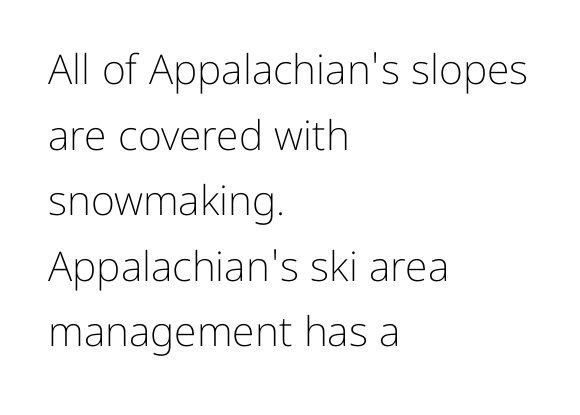
{"serif": "no", "italic": "no", "bold": "no", "weight": "light", "width": "normal", "stroke_contrast": "low", "x_height": "medium", "monospaced": "no", "underline": "no", "align": "left", "line_spacing": "normal", "line_spacing_ratio": 1.6, "letter_spacing": "normal", "letter_spacing_em": 0.0, "glyph_px": 41}
